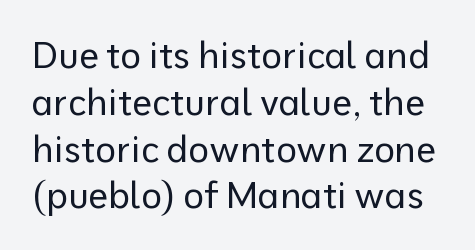
The image shows 36 px regular-weight sans-serif type, upright; set normal line spacing (1.3x), normal letter spacing, not underlined; low stroke contrast and a medium x-height.
